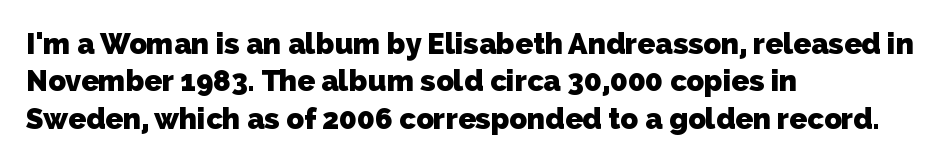
Rows of type keep a routine distance in the vertical direction. Notice how thick the strokes are: this is what a full bold looks like. Serifs: no, the terminals of the letterforms are clean. Descenders are the only things crossing below the line. Tracking value appears to be zero — textbook default spacing. Varying glyph widths throughout — classic text-font behaviour.
